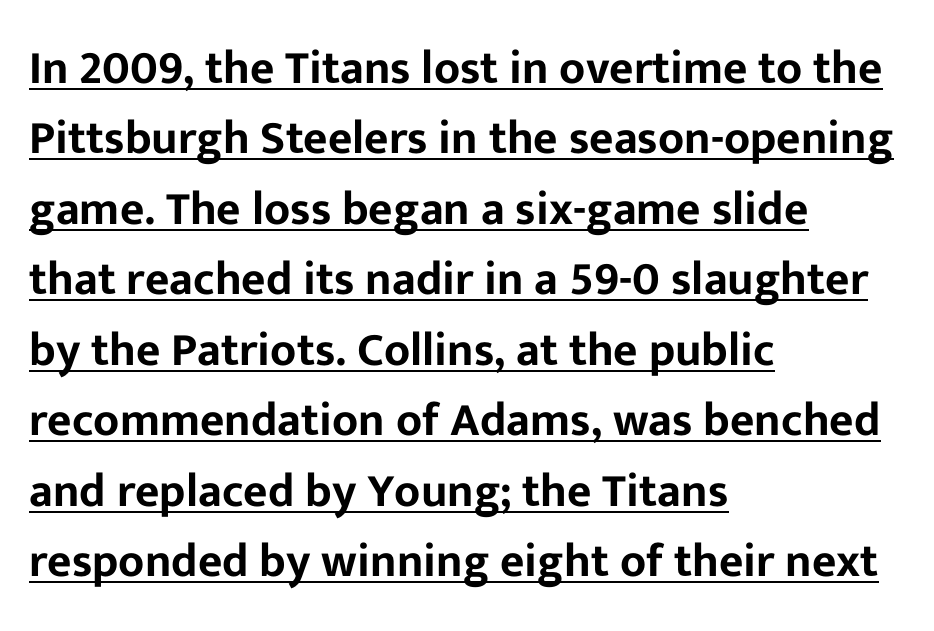
Q: Is the text italic (slanted)? A: No, it is upright.
Q: Is the typeface a serif or a sans-serif typeface? A: Sans-serif.
Q: Is the text underlined? A: Yes.
Q: How is the paragraph aligned? A: Left-aligned.
Q: Is the spacing between letters normal or unusually wide? A: Normal.
Q: Is the spacing between lines tight, normal or loose? A: Normal.
Q: Width (condensed, normal, or wide)? A: Normal.
Q: Stroke contrast? A: Low.
Q: x-height? A: Medium.
Q: Monospaced? A: No.
